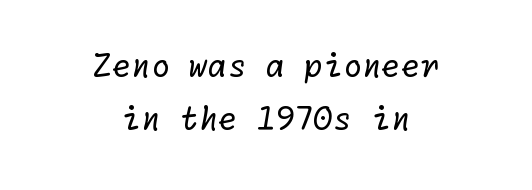
Quick note: underline off. Type style note: lacks serifs. Visually the block forms a symmetrical silhouette, jagged on both flanks. Stroke thickness stays within the range of a standard reading face or lighter. This sample uses plain, unmodified letter spacing.
